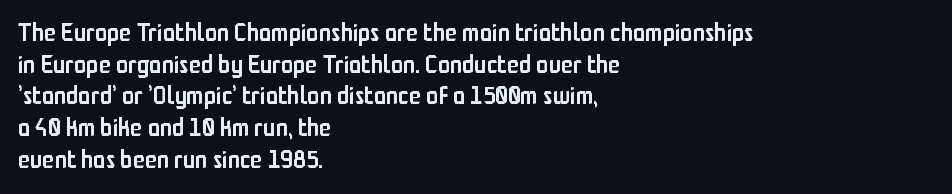
The image shows 25 px text type, upright; set left-aligned, normal line spacing (1.27x), normal letter spacing, not underlined.
